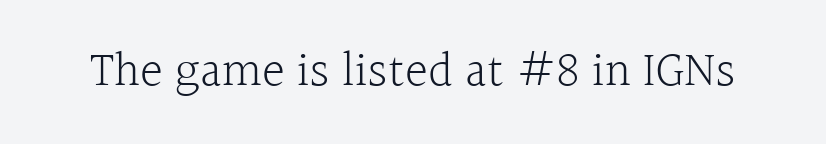
How are the letters spaced? Ordinarily, with no added tracking. Think of a printed novel: that variable character pitch is what you see here. Descender tails drop into unmarked territory. Type style note: has serifs.
